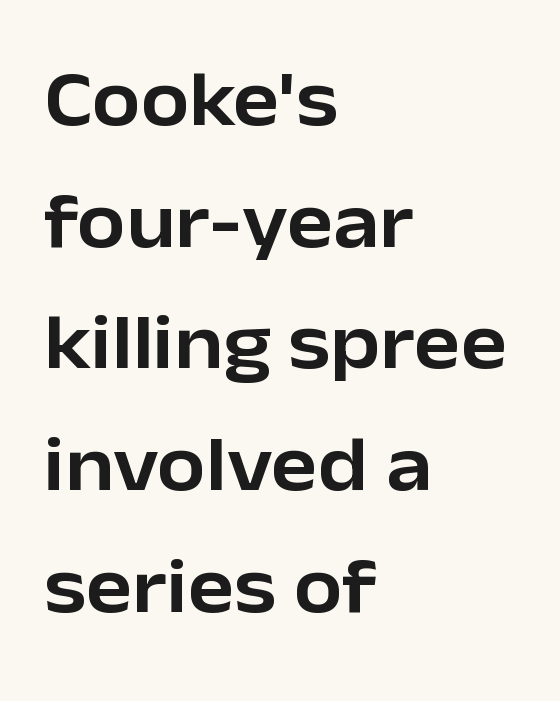
Q: Is the text italic (slanted)? A: No, it is upright.
Q: Is the typeface a serif or a sans-serif typeface? A: Sans-serif.
Q: Is the text underlined? A: No.
Q: How is the paragraph aligned? A: Left-aligned.
Q: Is the spacing between letters normal or unusually wide? A: Normal.
Q: Is the spacing between lines tight, normal or loose? A: Normal.
Q: Width (condensed, normal, or wide)? A: Normal.
Q: Stroke contrast? A: Low.
Q: x-height? A: Medium.
Q: Monospaced? A: No.
